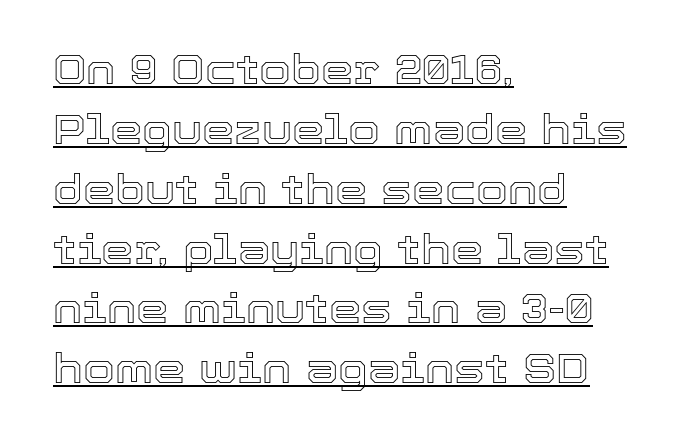
Q: Is the text italic (slanted)? A: No, it is upright.
Q: Is the text underlined? A: Yes.
Q: How is the paragraph aligned? A: Left-aligned.
Q: Is the spacing between letters normal or unusually wide? A: Normal.
Q: Is the spacing between lines tight, normal or loose? A: Normal.
Q: Width (condensed, normal, or wide)? A: Normal.
Q: x-height? A: Medium.
Q: Monospaced? A: No.
